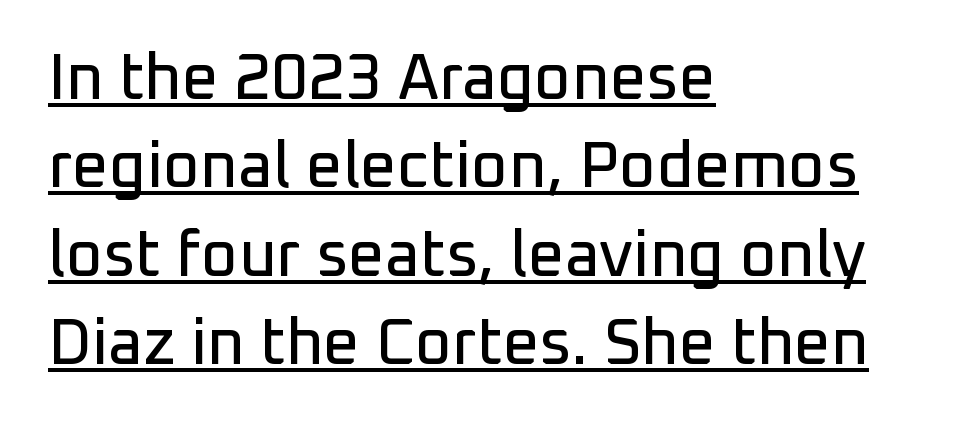
{"serif": "no", "italic": "no", "width": "normal", "stroke_contrast": "low", "x_height": "medium", "monospaced": "no", "underline": "yes", "align": "left", "line_spacing": "normal", "line_spacing_ratio": 1.38, "letter_spacing": "normal", "letter_spacing_em": 0.0, "glyph_px": 64}
